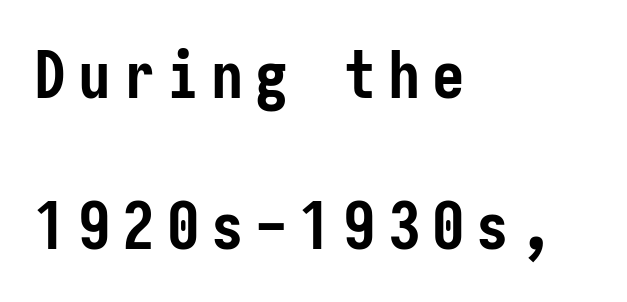
Q: Is the text bold? A: Yes.
Q: Is the text italic (slanted)? A: No, it is upright.
Q: Is the typeface a serif or a sans-serif typeface? A: Sans-serif.
Q: Is the text underlined? A: No.
Q: How is the paragraph aligned? A: Left-aligned.
Q: Is the spacing between lines tight, normal or loose? A: Loose.
Q: Width (condensed, normal, or wide)? A: Condensed.
Q: Stroke contrast? A: Low.
Q: x-height? A: Medium.
